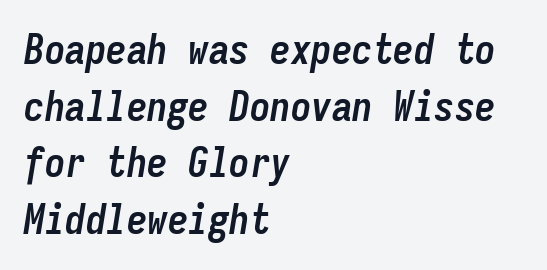
Q: Is the text bold? A: Yes.
Q: Is the text italic (slanted)? A: Yes, it leans right by about 9 degrees.
Q: Is the text underlined? A: No.
Q: How is the paragraph aligned? A: Left-aligned.
Q: Is the spacing between letters normal or unusually wide? A: Normal.
Q: Is the spacing between lines tight, normal or loose? A: Normal.
Q: Width (condensed, normal, or wide)? A: Condensed.
Q: Stroke contrast? A: Low.
Q: x-height? A: Medium.
Q: Monospaced? A: Yes.
